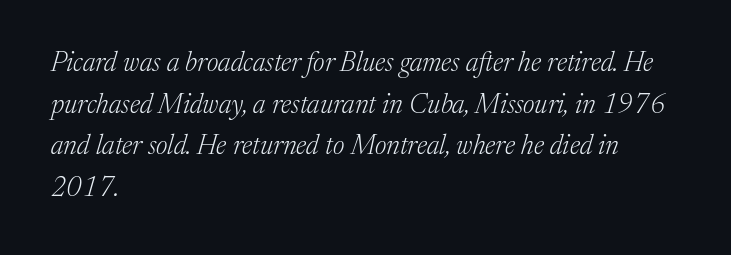
The area under the type is left untouched. Tracking here is standard; glyphs follow each other at the usual distance. A quiet, ordinary-to-light weight characterises the typeface. The designer left line spacing at the default.
